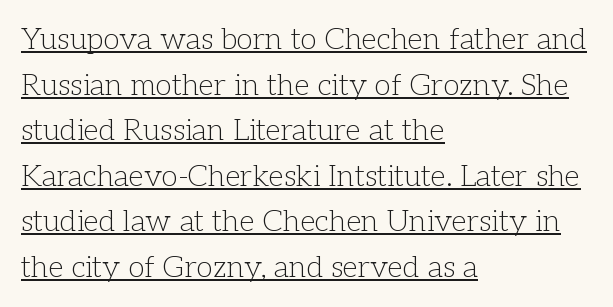
The image shows 30 px light serif type, upright; set left-aligned, normal line spacing (1.52x), normal letter spacing, underlined; low stroke contrast and a medium x-height.
